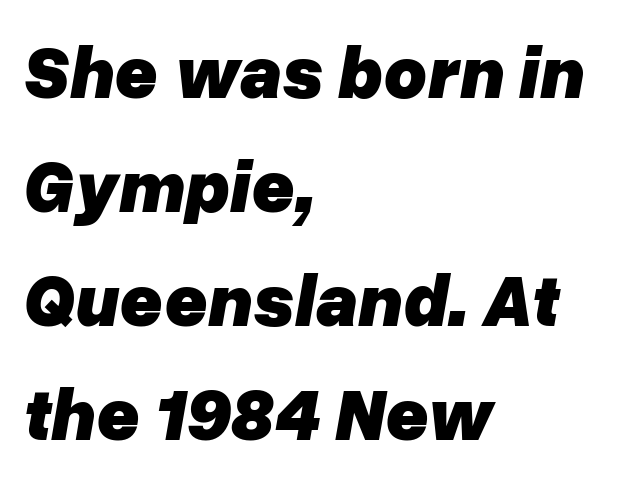
Q: Is the text bold? A: Yes.
Q: Is the text italic (slanted)? A: Yes, it leans right by about 10 degrees.
Q: Is the text underlined? A: No.
Q: How is the paragraph aligned? A: Left-aligned.
Q: Is the spacing between letters normal or unusually wide? A: Normal.
Q: Is the spacing between lines tight, normal or loose? A: Normal.
Q: Width (condensed, normal, or wide)? A: Normal.
Q: Stroke contrast? A: Low.
Q: x-height? A: Medium.
Q: Monospaced? A: No.
